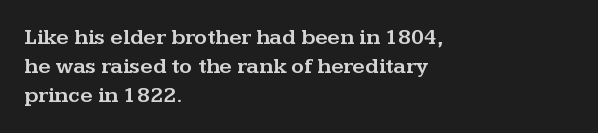
Q: Is the text italic (slanted)? A: No, it is upright.
Q: Is the text underlined? A: No.
Q: How is the paragraph aligned? A: Left-aligned.
Q: Is the spacing between letters normal or unusually wide? A: Normal.
Q: Is the spacing between lines tight, normal or loose? A: Normal.
